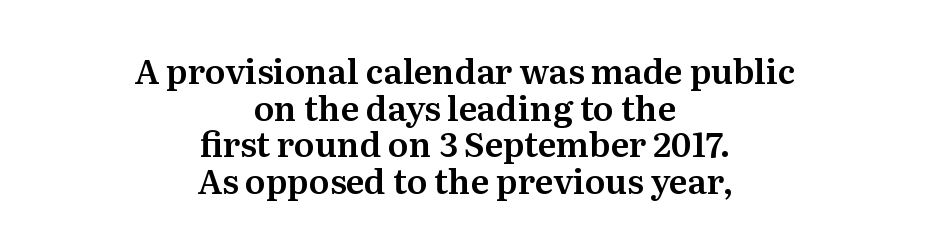
Q: Is the text italic (slanted)? A: No, it is upright.
Q: Is the typeface a serif or a sans-serif typeface? A: Serif.
Q: Is the text underlined? A: No.
Q: How is the paragraph aligned? A: Centered.
Q: Is the spacing between letters normal or unusually wide? A: Normal.
Q: Is the spacing between lines tight, normal or loose? A: Tight.
Q: Width (condensed, normal, or wide)? A: Normal.
Q: Stroke contrast? A: Medium.
Q: x-height? A: Medium.
Q: Monospaced? A: No.
